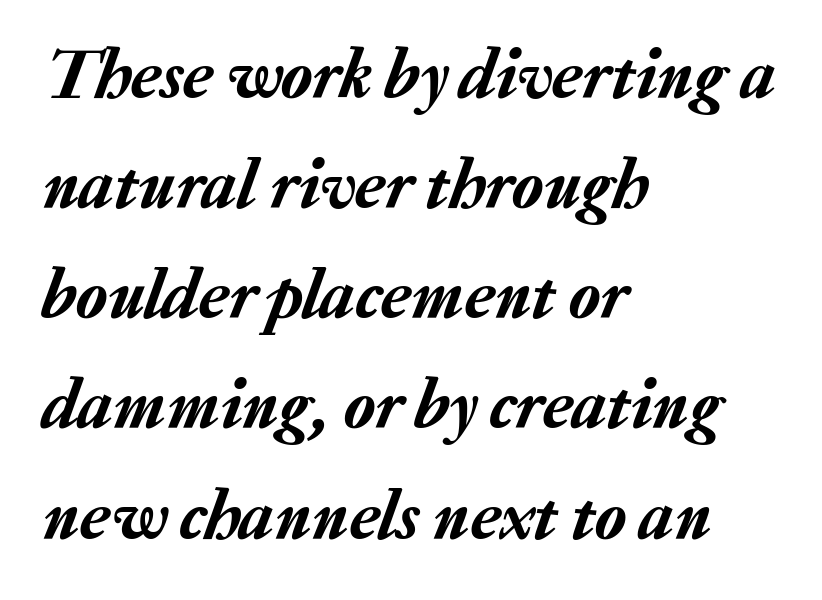
The line-height multiplier appears to be the usual default. The paragraph has a hard left edge and a soft right edge. Spacing verdict: proportional, widths tailored to each character. Characters are canted at an angle relative to the baseline's perpendicular. Underlining? Definitely not there.
